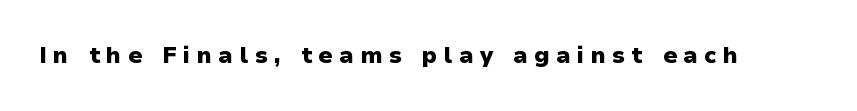
Q: Is the text bold? A: Yes.
Q: Is the text italic (slanted)? A: No, it is upright.
Q: Is the text underlined? A: No.
Q: Is the spacing between letters normal or unusually wide? A: Unusually wide.
